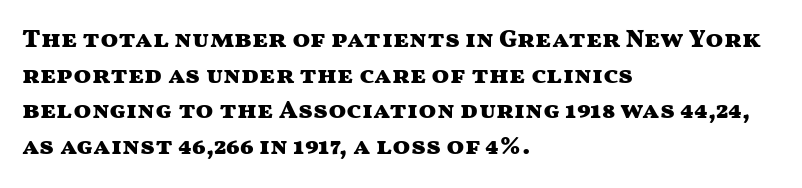
{"italic": "no", "bold": "yes", "underline": "no", "align": "left", "line_spacing": "normal", "line_spacing_ratio": 1.37, "letter_spacing": "normal", "letter_spacing_em": 0.0, "glyph_px": 26}
